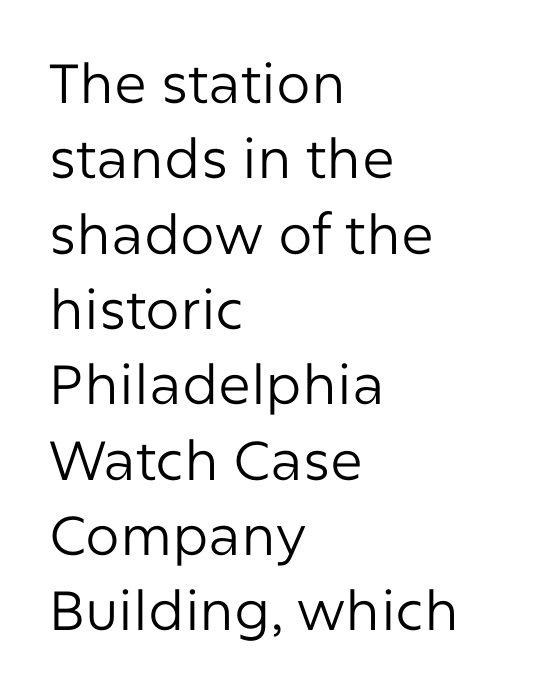
The image shows 55 px regular-weight sans-serif type, upright; set left-aligned, normal line spacing (1.37x), normal letter spacing, not underlined; low stroke contrast and a medium x-height.
